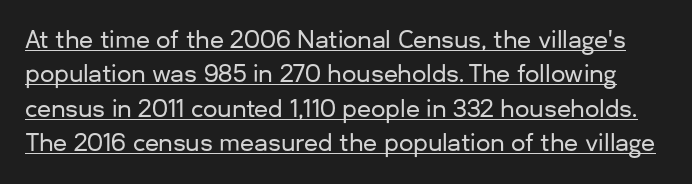
Q: Is the text italic (slanted)? A: No, it is upright.
Q: Is the text underlined? A: Yes.
Q: Is the spacing between letters normal or unusually wide? A: Normal.
Q: Is the spacing between lines tight, normal or loose? A: Normal.
